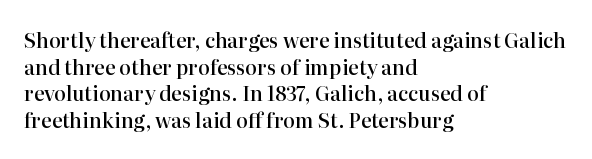
{"italic": "no", "bold": "semi", "underline": "no", "align": "left", "line_spacing": "normal", "line_spacing_ratio": 1.33, "letter_spacing": "normal", "letter_spacing_em": 0.0, "glyph_px": 20}
